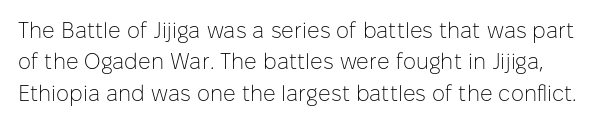
Q: Is the text bold? A: No.
Q: Is the text italic (slanted)? A: No, it is upright.
Q: Is the text underlined? A: No.
Q: Is the spacing between letters normal or unusually wide? A: Normal.
Q: Is the spacing between lines tight, normal or loose? A: Normal.
